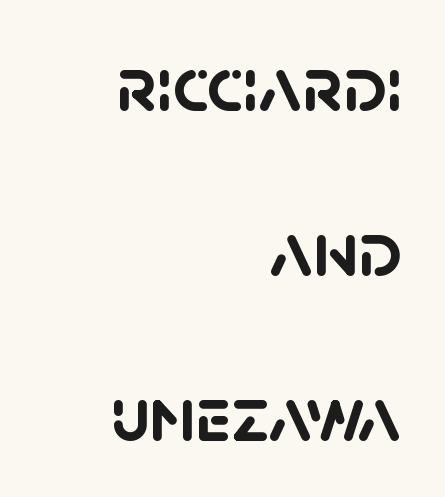
The image shows 79 px semibold sans-serif type; set right-aligned, loose line spacing (2.09x), normal letter spacing, not underlined; low stroke contrast and a large x-height.
